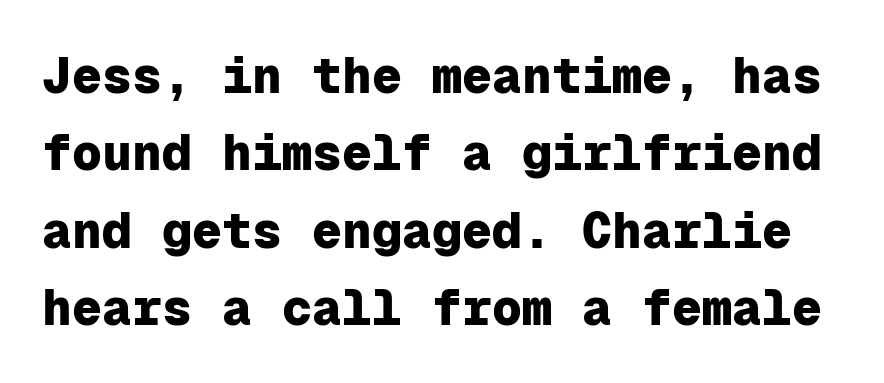
{"serif": "no", "italic": "no", "bold": "yes", "weight": "heavy", "width": "normal", "stroke_contrast": "low", "x_height": "medium", "monospaced": "yes", "underline": "no", "line_spacing": "normal", "line_spacing_ratio": 1.55, "letter_spacing": "normal", "letter_spacing_em": 0.0, "glyph_px": 50}
